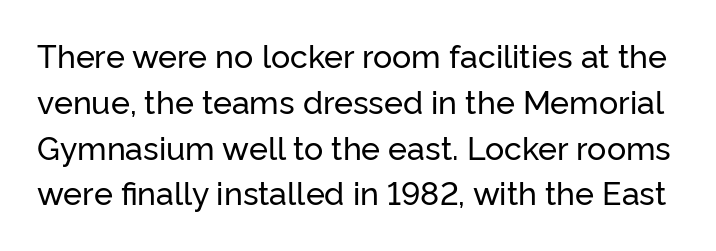
The image shows 32 px sans-serif type, upright; set normal line spacing (1.43x), normal letter spacing, not underlined; low stroke contrast and a medium x-height.
